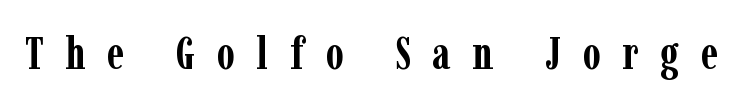
Q: Is the text bold? A: Yes.
Q: Is the text italic (slanted)? A: No, it is upright.
Q: Is the typeface a serif or a sans-serif typeface? A: Serif.
Q: Is the text underlined? A: No.
Q: Is the spacing between letters normal or unusually wide? A: Unusually wide.
Q: Width (condensed, normal, or wide)? A: Condensed.
Q: Stroke contrast? A: Low.
Q: x-height? A: Medium.
Q: Monospaced? A: No.
